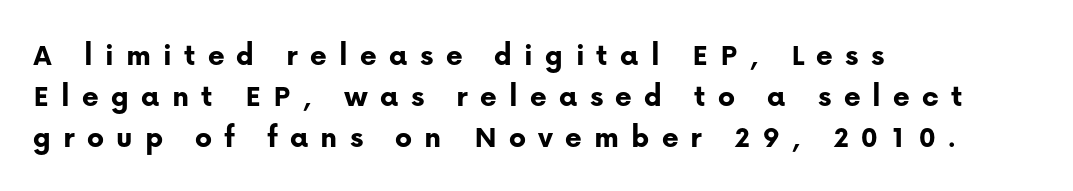
The words here are not underlined. These lines carry a lot of weight — the face is fully bold. Reading down the column, the eye jumps a familiar distance to each next line. The passage is arranged the way most books set body copy — flush left. The font family rendered here belongs to the sans-serif group. Designer's note — italics off, roman on.
